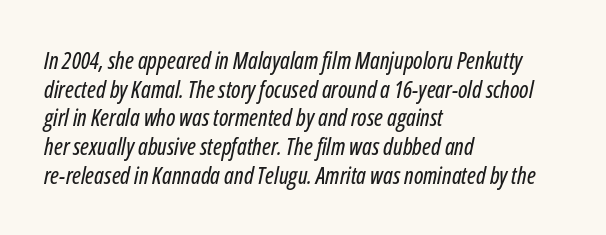
Q: Is the text italic (slanted)? A: Yes, it leans right by about 12 degrees.
Q: Is the text underlined? A: No.
Q: How is the paragraph aligned? A: Left-aligned.
Q: Is the spacing between letters normal or unusually wide? A: Normal.
Q: Is the spacing between lines tight, normal or loose? A: Normal.
